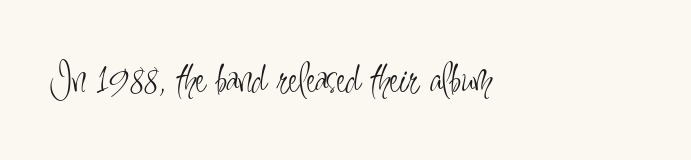
The image shows 47 px light, condensed sans-serif type; set left-aligned, normal letter spacing, not underlined; low stroke contrast and a small x-height.
